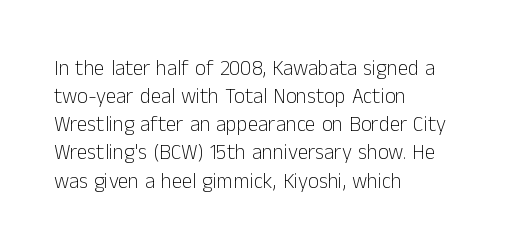
Q: Is the text bold? A: No.
Q: Is the text italic (slanted)? A: No, it is upright.
Q: Is the text underlined? A: No.
Q: How is the paragraph aligned? A: Left-aligned.
Q: Is the spacing between letters normal or unusually wide? A: Normal.
Q: Is the spacing between lines tight, normal or loose? A: Normal.
